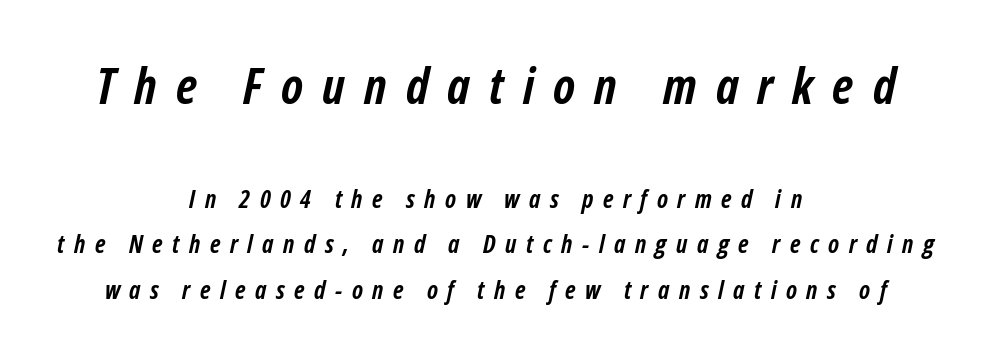
{"italic": "yes", "lean": "right", "slant_degrees": 12, "bold": "yes", "weight": "semibold", "width": "condensed", "stroke_contrast": "low", "x_height": "medium", "monospaced": "no", "underline": "no", "align": "center", "line_spacing_ratio": 1.82, "letter_spacing": "wide", "letter_spacing_em": 0.38, "larger_block": "first", "size_ratio": 2.0, "glyph_px": 50}
